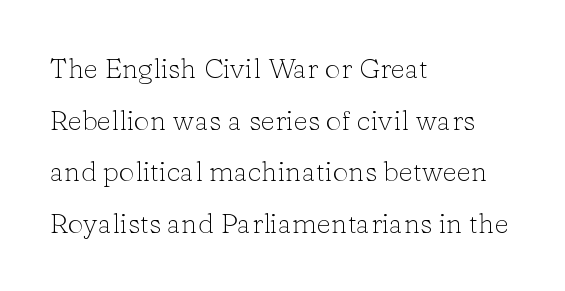
Type style note: has serifs. Tracking value appears to be zero — textbook default spacing. The typesetter chose a ragged-right arrangement here. Looks like regular typesetting: each glyph gets only the width it needs.
